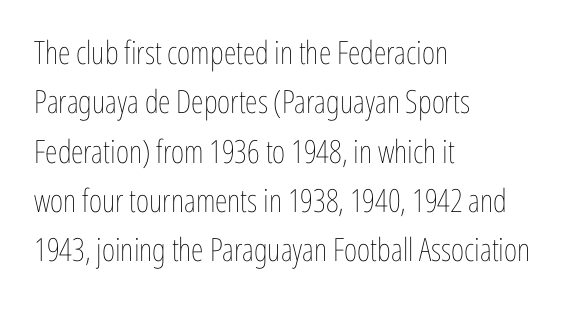
The image shows 32 px thin, condensed type, upright; set left-aligned, normal line spacing (1.54x), normal letter spacing, not underlined; low stroke contrast and a medium x-height.
